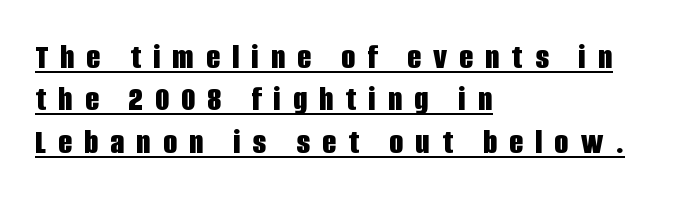
Q: Is the text bold? A: Yes.
Q: Is the text italic (slanted)? A: No, it is upright.
Q: Is the typeface a serif or a sans-serif typeface? A: Sans-serif.
Q: Is the text underlined? A: Yes.
Q: How is the paragraph aligned? A: Left-aligned.
Q: Is the spacing between letters normal or unusually wide? A: Unusually wide.
Q: Width (condensed, normal, or wide)? A: Condensed.
Q: Stroke contrast? A: Low.
Q: x-height? A: Large.
Q: Monospaced? A: No.
